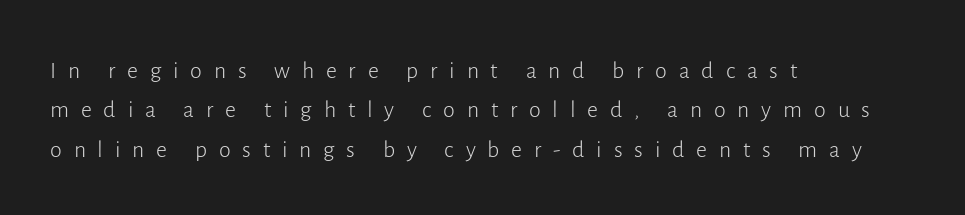
Tracking value appears strongly positive — letters spread wide. Nobody drew a line under any word here. One-word summary of the alignment: left. Italic? Not at all — the glyphs are vertical. Is there much room between lines? A standard amount, neither cramped nor airy.
